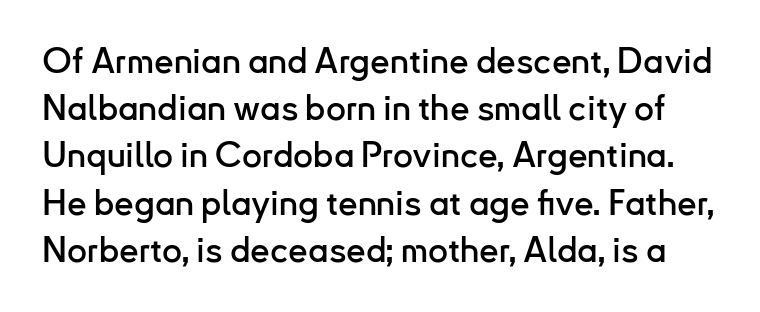
The image shows 35 px sans-serif type, upright; set normal line spacing (1.35x), normal letter spacing, not underlined; low stroke contrast and a small x-height.
